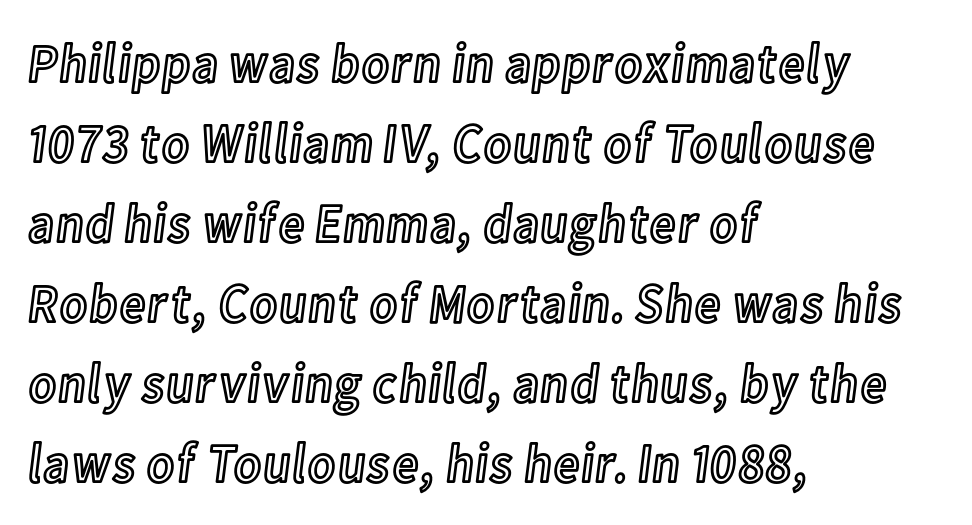
Spacing verdict: proportional, widths tailored to each character. This sample uses plain, unmodified letter spacing. Reading down the column, the eye jumps a familiar distance to each next line.
